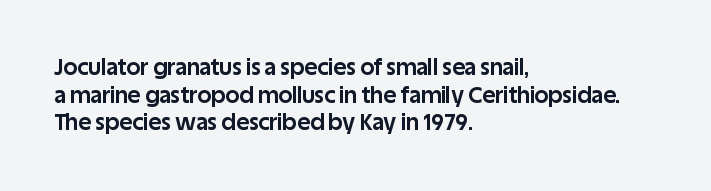
These words are printed bold, with thick strokes throughout. The string is rendered with underlining switched off. What's the leading like? Ordinary, nothing unusual. Tracking value appears to be zero — textbook default spacing. This rendering uses left alignment, leaving the right contour irregular. Every stem runs plumb, perpendicular to the baseline.
